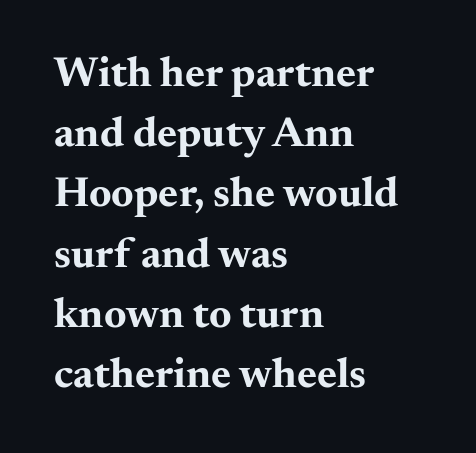
The image shows 43 px bold, wide serif type, upright; set left-aligned, normal line spacing (1.4x), normal letter spacing, not underlined; medium stroke contrast and a small x-height.
